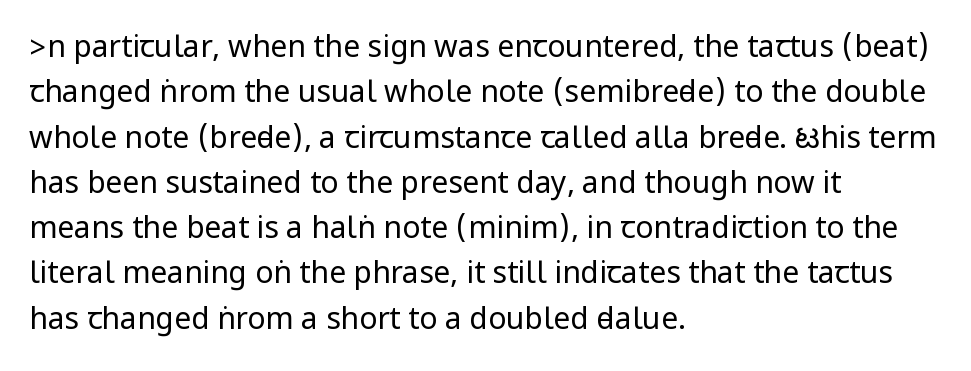
The image shows 30 px regular-weight, condensed sans-serif type, upright; set left-aligned, normal line spacing (1.51x), normal letter spacing, not underlined; low stroke contrast.
